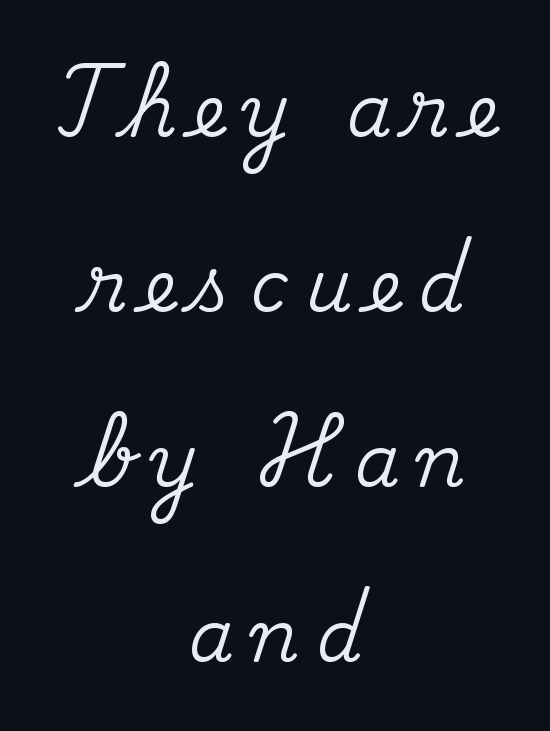
Visually the block forms a symmetrical silhouette, jagged on both flanks. Words float on clear page, feet unadorned. Words appear elongated and porous because spacing is wide. The passage shown is typed in a proportional face where columns would drift. Letterform terminals end in serifs throughout the passage.
